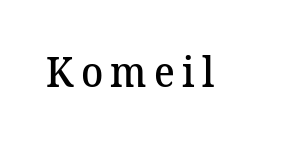
Q: Is the text bold? A: Semi-bold.
Q: Is the text italic (slanted)? A: No, it is upright.
Q: Is the typeface a serif or a sans-serif typeface? A: Serif.
Q: Is the text underlined? A: No.
Q: Width (condensed, normal, or wide)? A: Normal.
Q: Stroke contrast? A: Medium.
Q: x-height? A: Medium.
Q: Monospaced? A: No.
